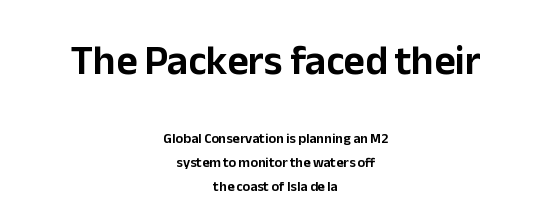
Q: Is the text italic (slanted)? A: No, it is upright.
Q: Is the typeface a serif or a sans-serif typeface? A: Sans-serif.
Q: Is the text underlined? A: No.
Q: How is the paragraph aligned? A: Centered.
Q: Is the spacing between letters normal or unusually wide? A: Normal.
Q: Which block of text is set in a larger size, the first (top) or the second (bottom)? A: The first (top) one.
Q: Width (condensed, normal, or wide)? A: Normal.
Q: Stroke contrast? A: Low.
Q: x-height? A: Medium.
Q: Monospaced? A: No.
